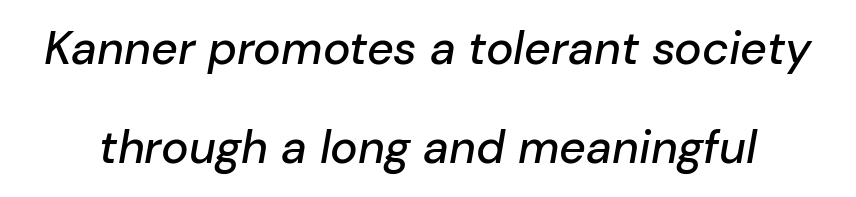
Q: Is the text italic (slanted)? A: Yes, it leans right by about 10 degrees.
Q: Is the text underlined? A: No.
Q: Is the spacing between letters normal or unusually wide? A: Normal.
Q: Is the spacing between lines tight, normal or loose? A: Loose.
Q: Width (condensed, normal, or wide)? A: Normal.
Q: Stroke contrast? A: Low.
Q: x-height? A: Medium.
Q: Monospaced? A: No.
